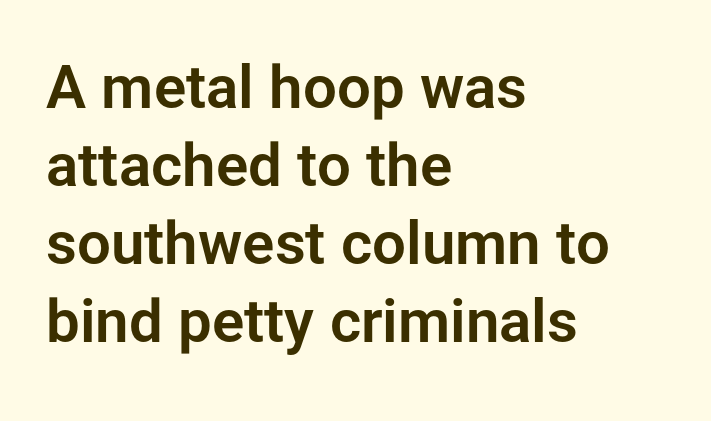
{"serif": "no", "italic": "no", "width": "normal", "stroke_contrast": "low", "x_height": "medium", "monospaced": "no", "underline": "no", "align": "left", "line_spacing": "normal", "line_spacing_ratio": 1.3, "letter_spacing": "normal", "letter_spacing_em": 0.0, "glyph_px": 60}
